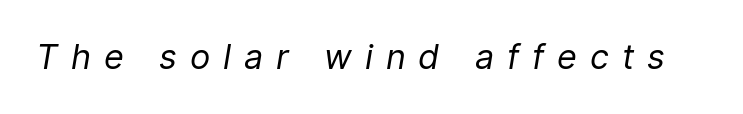
{"italic": "yes", "lean": "right", "slant_degrees": 9, "bold": "no", "weight": "regular", "width": "normal", "stroke_contrast": "low", "x_height": "medium", "monospaced": "no", "underline": "no", "letter_spacing": "wide", "letter_spacing_em": 0.38, "glyph_px": 34}
